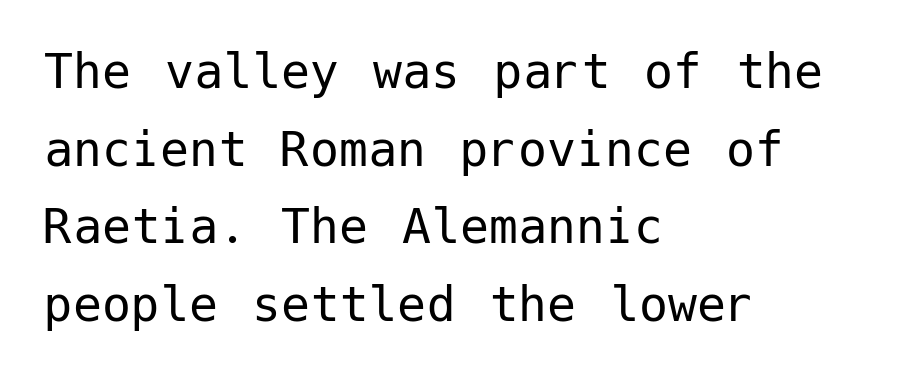
{"serif": "no", "italic": "no", "bold": "no", "weight": "regular", "width": "normal", "stroke_contrast": "low", "x_height": "medium", "underline": "no", "align": "left", "line_spacing": "normal", "line_spacing_ratio": 1.34, "letter_spacing": "normal", "letter_spacing_em": 0.0, "glyph_px": 58}
